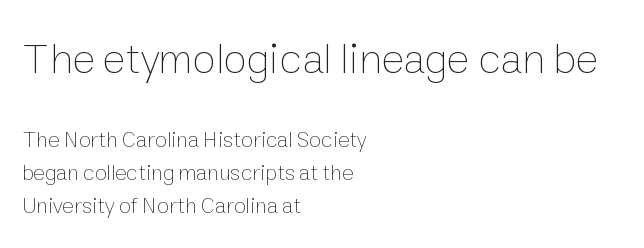
The image shows 43 px thin type, upright; set left-aligned, normal line spacing (1.5x), normal letter spacing, not underlined; the first (top) block is 1.95x larger; low stroke contrast and a medium x-height.
